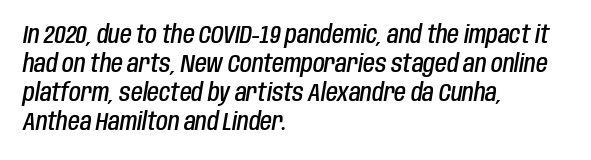
Q: Is the text bold? A: Semi-bold.
Q: Is the text italic (slanted)? A: Yes, it leans right by about 10 degrees.
Q: Is the text underlined? A: No.
Q: How is the paragraph aligned? A: Left-aligned.
Q: Is the spacing between letters normal or unusually wide? A: Normal.
